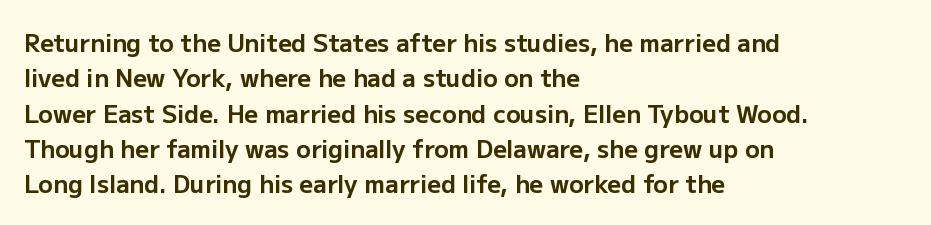
The baseline area is clear. Rendered with straight, roman letterforms. The face used here has the dense, thick strokes of a bold. One-word summary of the alignment: left.
